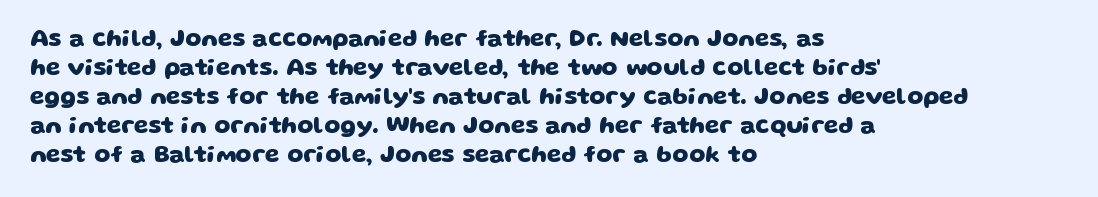
{"bold": "yes", "underline": "no", "align": "left", "line_spacing": "normal", "line_spacing_ratio": 1.26, "letter_spacing": "normal", "letter_spacing_em": 0.0, "glyph_px": 23}
